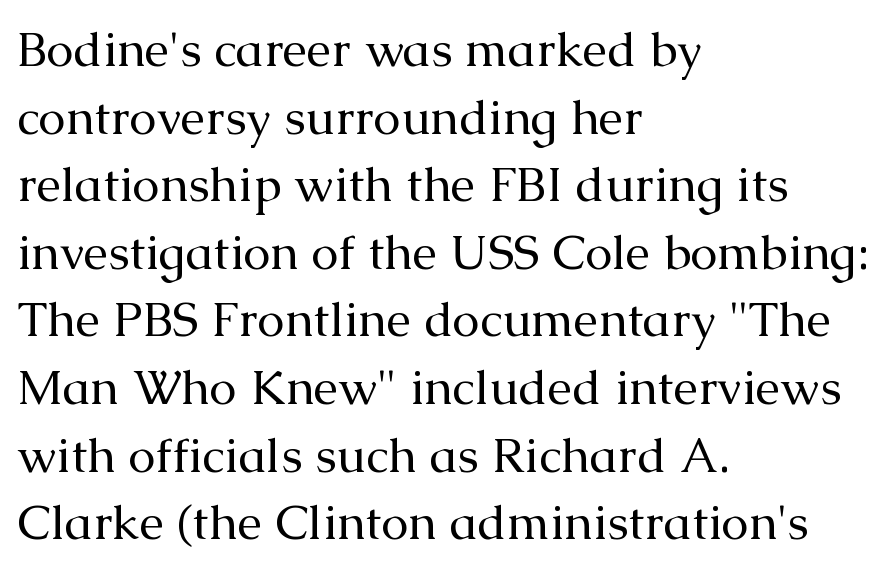
Observe the ordinary spacing: letters are neighbours, not strangers. Check the space under the baseline: it is left empty. Horizontal bands of white between lines are of average thickness. Examine the stroke ends and you'll spot serifs. Heaviness? Minimal to ordinary, like unemphasized prose.
